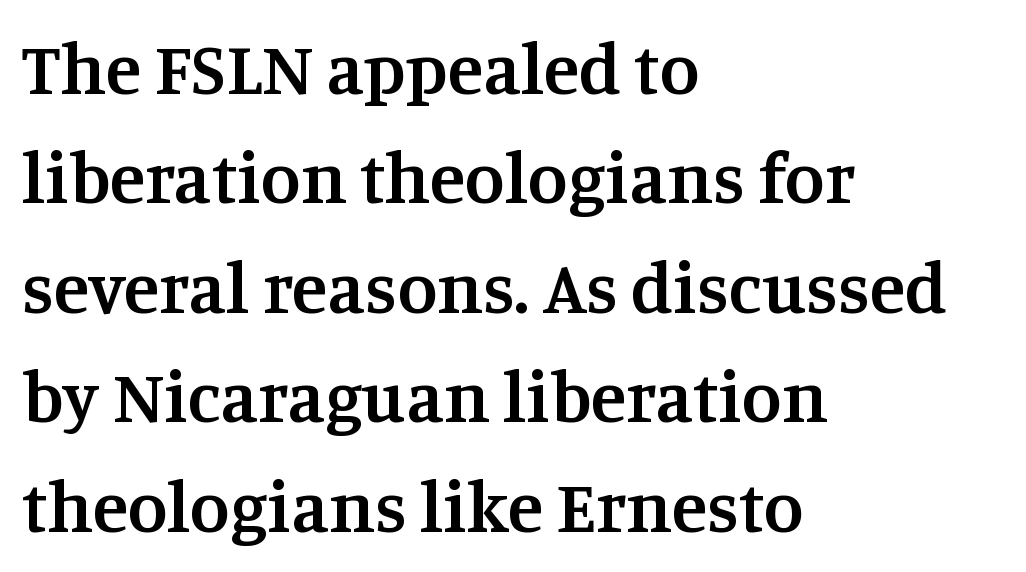
The image shows 73 px semibold serif type, upright; set left-aligned, normal line spacing (1.5x), normal letter spacing, not underlined; medium stroke contrast and a large x-height.
